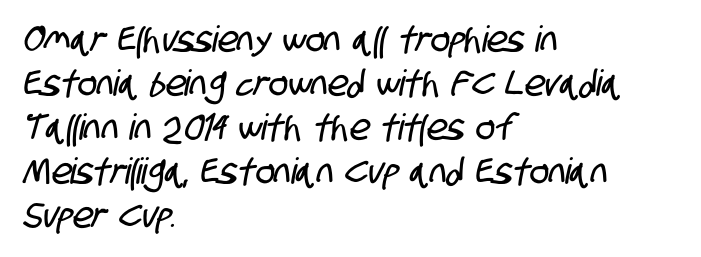
The image shows 36 px condensed sans-serif type; set left-aligned, line spacing 1.22x, normal letter spacing, not underlined; low stroke contrast and a large x-height.
